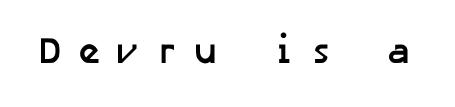
The image shows 37 px semibold sans-serif type; set unusually wide letter spacing (+0.38 em), not underlined; low stroke contrast and a medium x-height.
